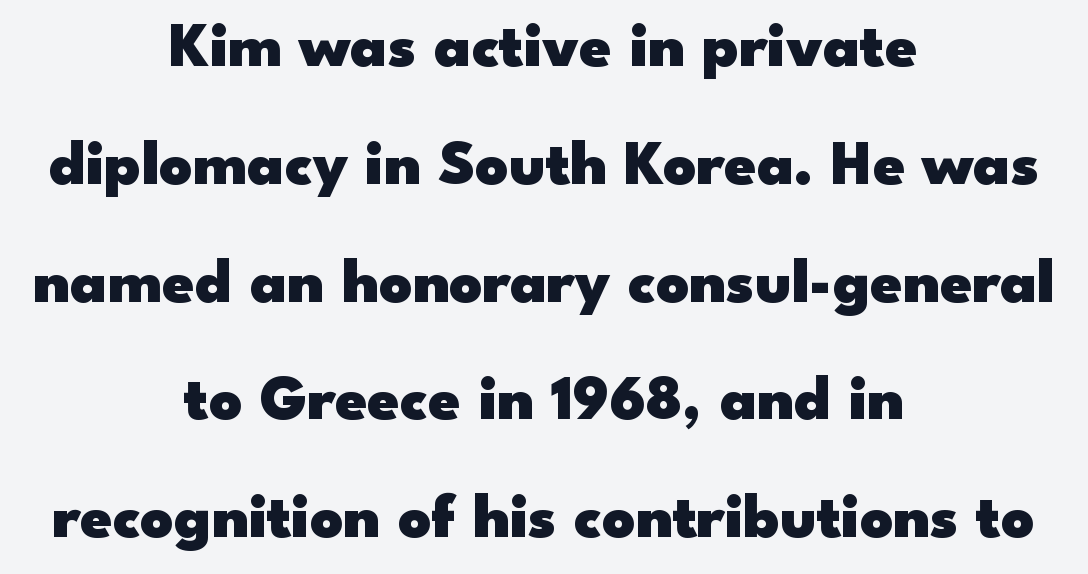
{"serif": "no", "italic": "no", "bold": "yes", "weight": "heavy", "width": "wide", "stroke_contrast": "low", "x_height": "small", "monospaced": "no", "underline": "no", "align": "center", "line_spacing_ratio": 1.84, "letter_spacing": "normal", "letter_spacing_em": 0.0, "glyph_px": 64}
